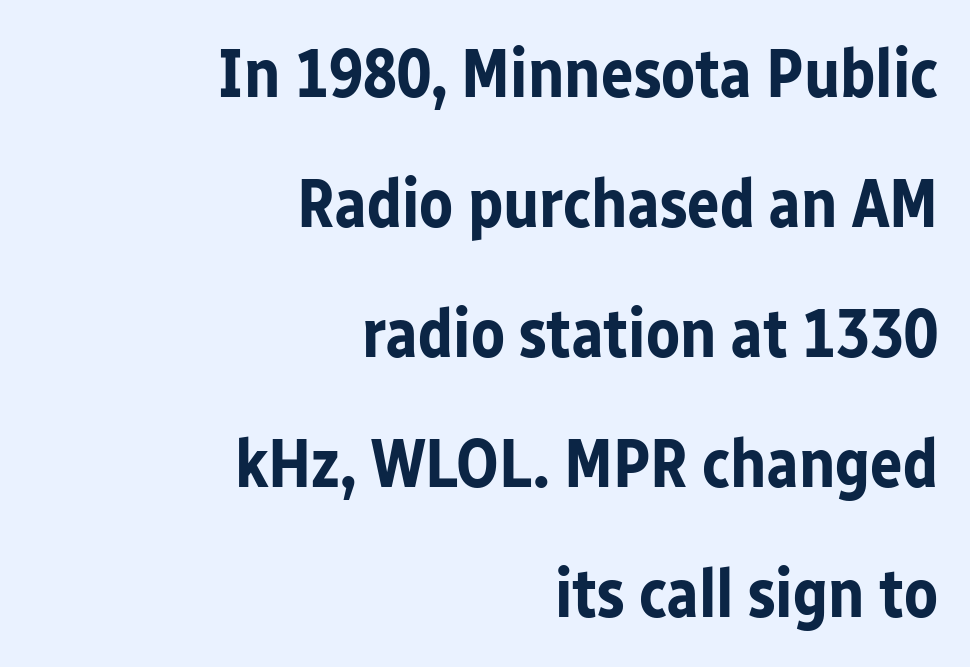
You can tell it's not italic because the verticals are truly vertical. Quick note: interline space is abundant. You can tell from the bare stems that sans-serif type was used. This rendering uses right alignment, leaving the left contour irregular. The letterforms sit shoulder to shoulder at normal distance. Quick note: underline off.
